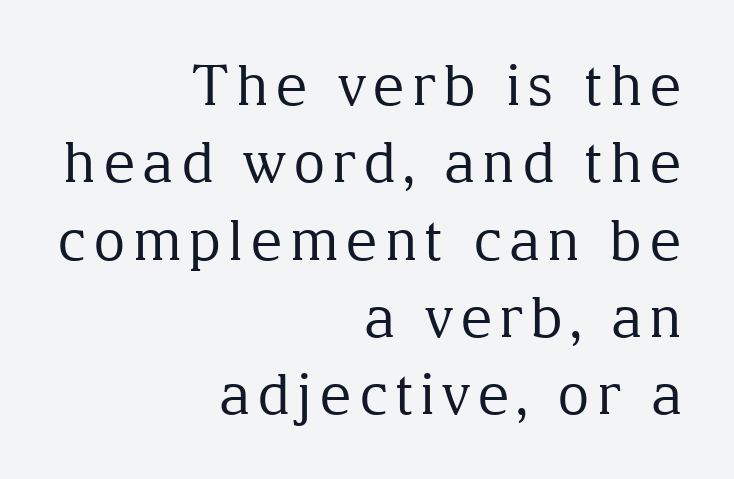
The image shows 56 px regular-weight serif type, upright; set right-aligned, normal line spacing (1.38x), not underlined; medium stroke contrast and a medium x-height.
